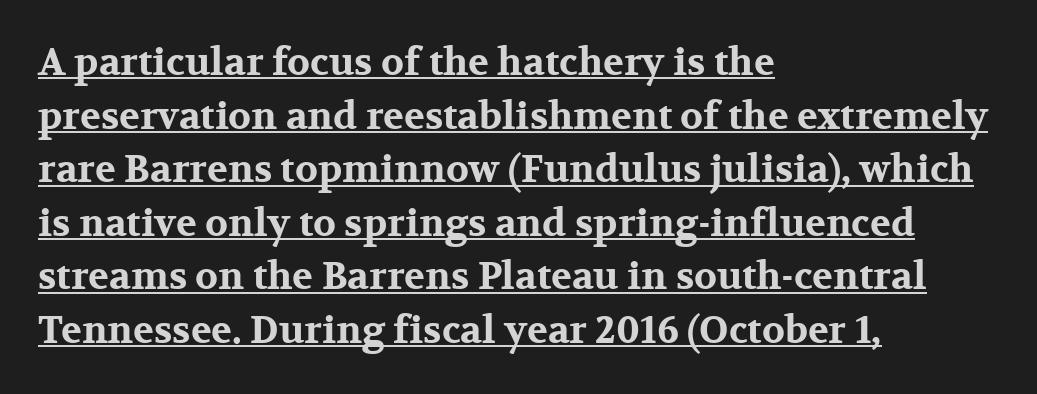
Q: Is the text bold? A: Yes.
Q: Is the text italic (slanted)? A: No, it is upright.
Q: Is the typeface a serif or a sans-serif typeface? A: Serif.
Q: Is the text underlined? A: Yes.
Q: How is the paragraph aligned? A: Left-aligned.
Q: Is the spacing between letters normal or unusually wide? A: Normal.
Q: Is the spacing between lines tight, normal or loose? A: Normal.
Q: Width (condensed, normal, or wide)? A: Wide.
Q: Stroke contrast? A: Medium.
Q: x-height? A: Medium.
Q: Monospaced? A: No.
